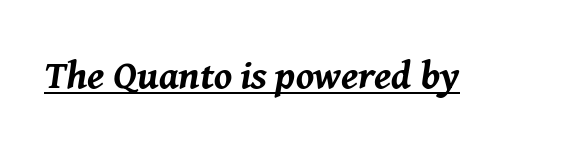
Emphasis is given by a line drawn under the lettering. Compared with an ordinary text face, these strokes are far heavier — a full bold. This sample has the flowing, uneven cadence of proportional lettering. Italic: yes, the glyphs are oblique. Spacing between characters is what you'd get straight out of the box.
